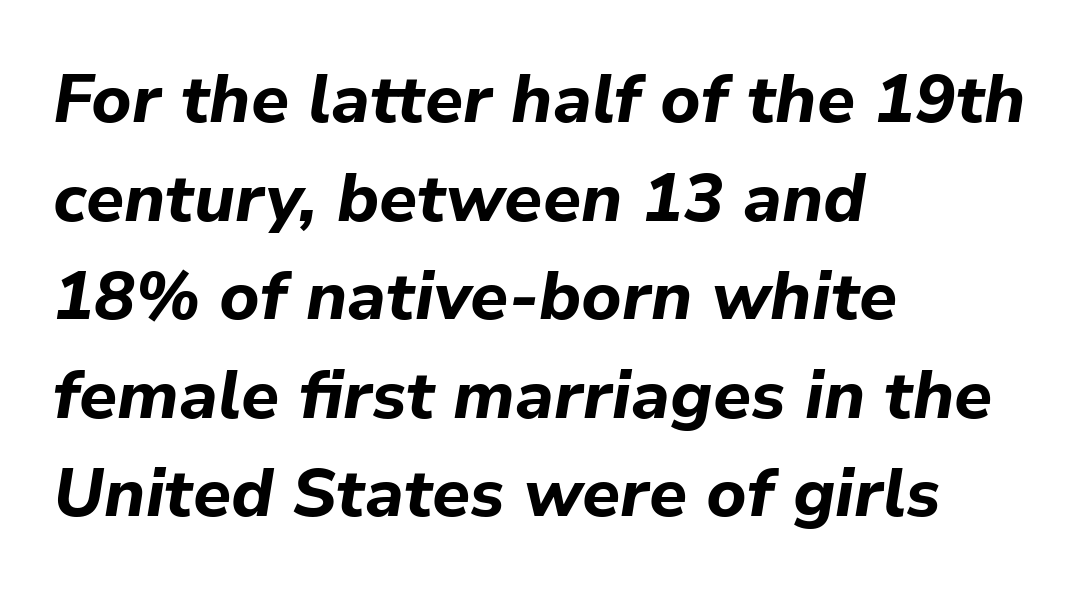
Regular leading. Typographic density is high because the face is bold. The rag falls on the right side of this text block. Underlining? Definitely not there. Between one letter and the next there's only the usual sliver of space.
